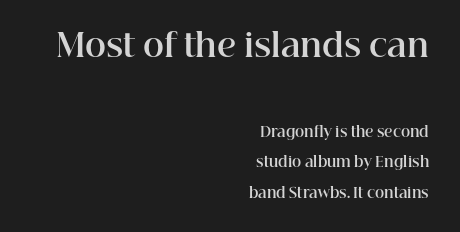
The image shows 32 px bold serif type, upright; set right-aligned, loose line spacing (2.15x), normal letter spacing, not underlined; the first (top) block is 2.29x larger; high stroke contrast and a medium x-height.
